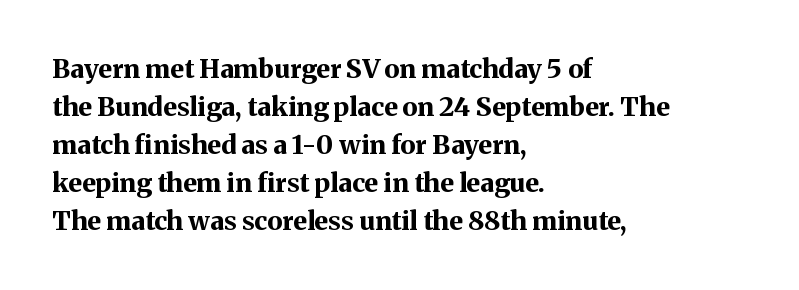
The image shows 26 px bold type, upright; set left-aligned, normal line spacing (1.46x), normal letter spacing, not underlined.
